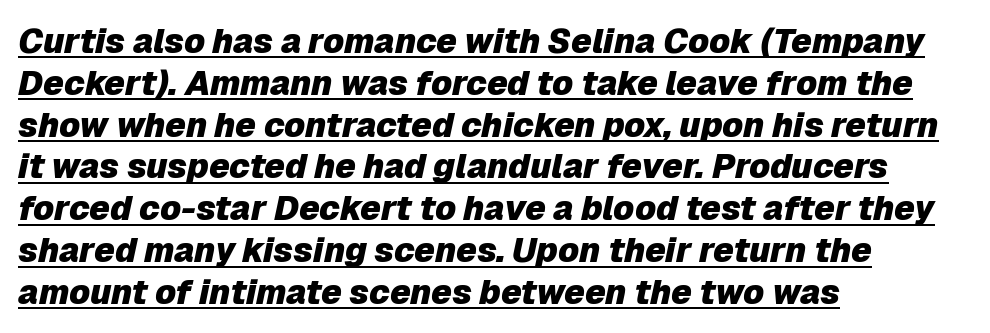
Q: Is the text bold? A: Yes.
Q: Is the text italic (slanted)? A: Yes, it leans right by about 12 degrees.
Q: Is the text underlined? A: Yes.
Q: How is the paragraph aligned? A: Left-aligned.
Q: Is the spacing between letters normal or unusually wide? A: Normal.
Q: Width (condensed, normal, or wide)? A: Normal.
Q: Stroke contrast? A: Low.
Q: x-height? A: Medium.
Q: Monospaced? A: No.
